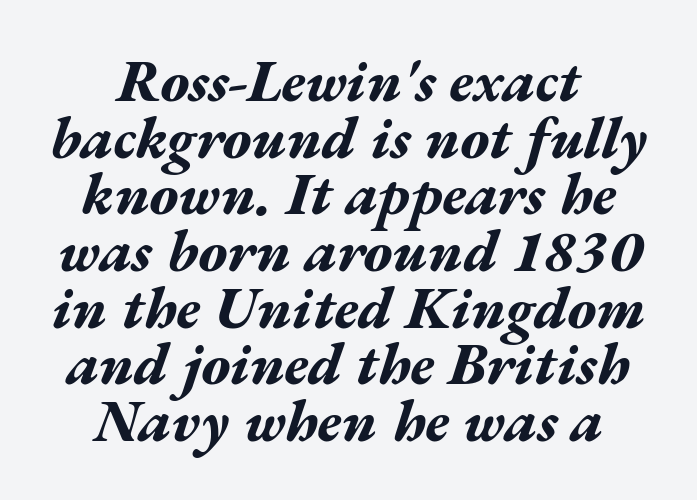
The sample has been set heavy, in full bold. These lines stack symmetrically, like a column narrowing and widening about its center. One glance says dense: line gaps are narrower than usual. Short note: letters normally spaced.
